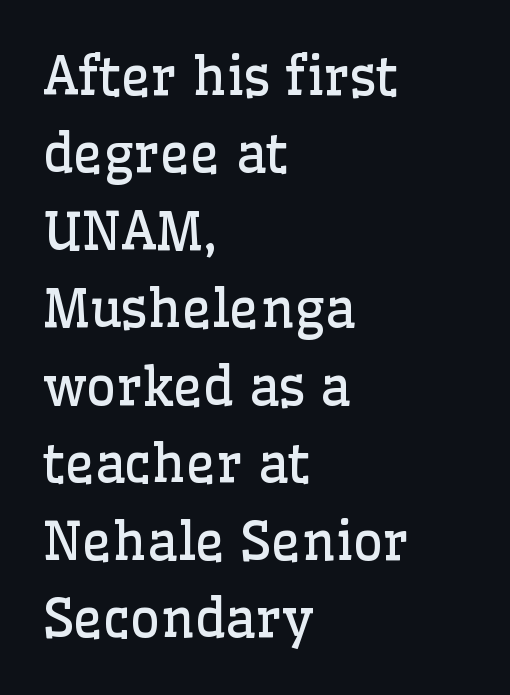
{"serif": "yes", "italic": "no", "bold": "no", "weight": "regular", "width": "normal", "stroke_contrast": "low", "x_height": "medium", "monospaced": "no", "underline": "no", "align": "left", "line_spacing": "normal", "line_spacing_ratio": 1.49, "letter_spacing": "normal", "letter_spacing_em": 0.0, "glyph_px": 52}
